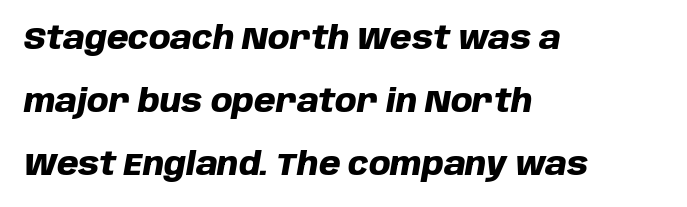
The image shows 31 px heavy type, italic (leaning right); set left-aligned, loose line spacing (2.03x), normal letter spacing, not underlined; low stroke contrast and a large x-height.
